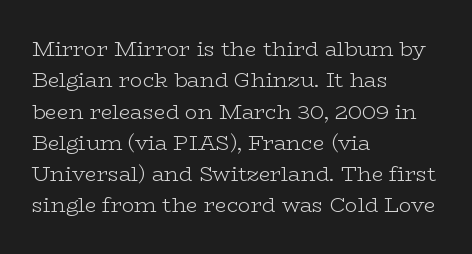
The image shows 21 px text type, upright; set left-aligned, normal line spacing (1.49x), normal letter spacing, not underlined.
